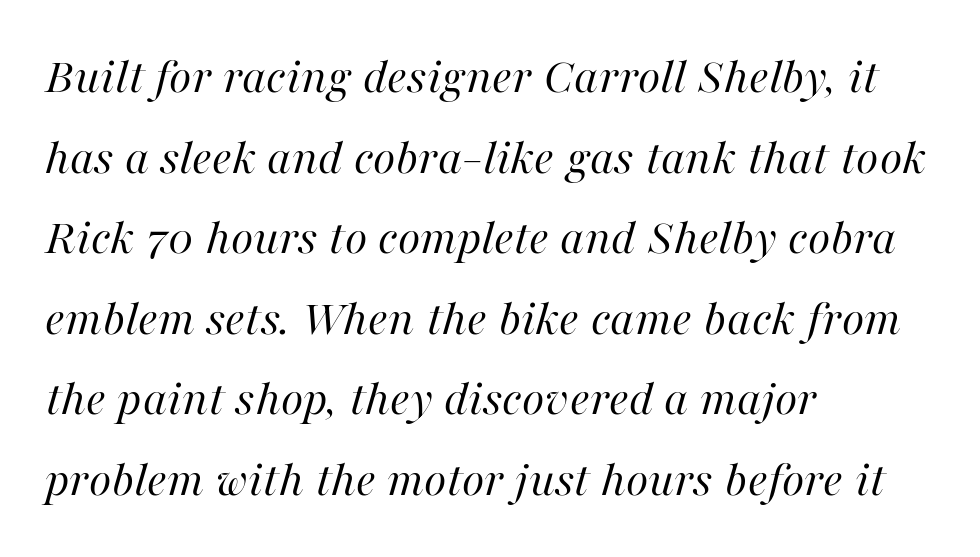
{"italic": "yes", "lean": "right", "slant_degrees": 16, "bold": "no", "weight": "regular", "width": "normal", "stroke_contrast": "high", "x_height": "medium", "monospaced": "no", "underline": "no", "align": "left", "line_spacing": "normal", "line_spacing_ratio": 1.55, "letter_spacing": "normal", "letter_spacing_em": 0.0, "glyph_px": 52}
